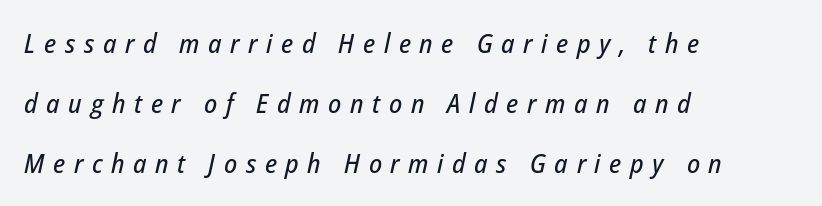
The image shows 27 px text type, italic (leaning right); set left-aligned, loose line spacing (2.23x), unusually wide letter spacing (+0.32 em), not underlined.
